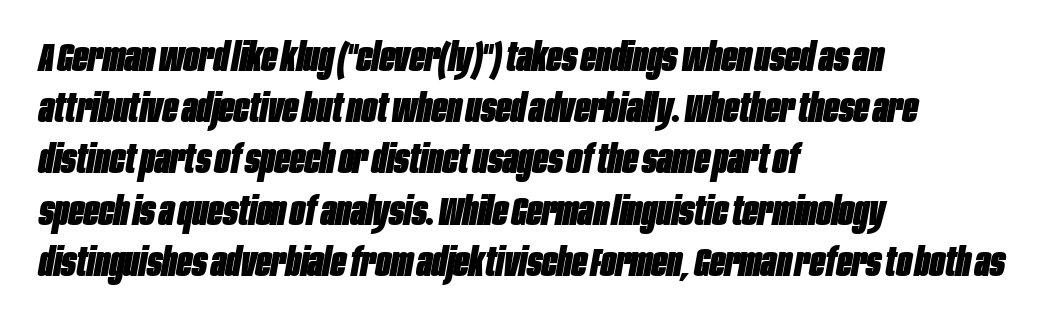
What weight is shown? A full bold with thick strokes. The rendering uses natural spacing where letterforms have individual widths. Beneath every word, the page is bare. Every row of glyphs begins at an identical x-position on the left. The passage shown leans; its letterforms are oblique.
